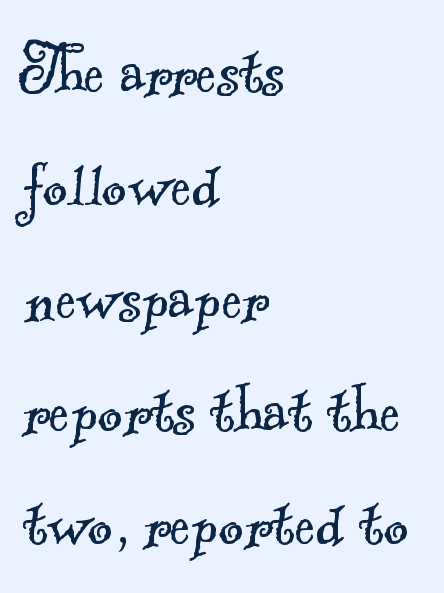
{"serif": "yes", "bold": "no", "weight": "light", "width": "normal", "x_height": "small", "monospaced": "no", "underline": "no", "align": "left", "line_spacing": "normal", "line_spacing_ratio": 1.45, "letter_spacing": "normal", "letter_spacing_em": 0.0, "glyph_px": 78}
